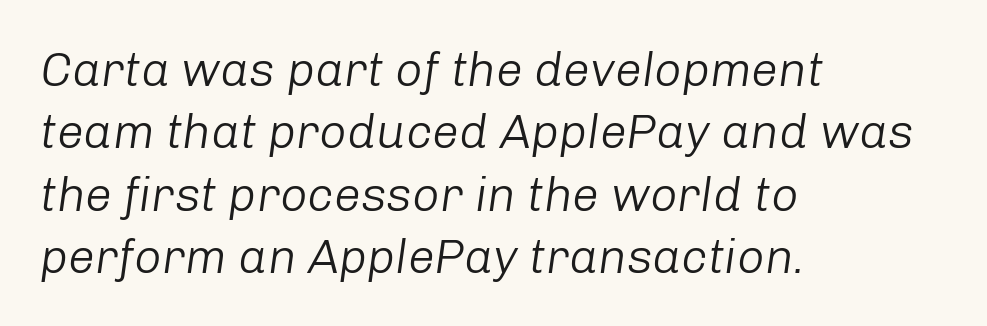
Q: Is the text bold? A: No.
Q: Is the text italic (slanted)? A: Yes, it leans right by about 8 degrees.
Q: Is the text underlined? A: No.
Q: How is the paragraph aligned? A: Left-aligned.
Q: Is the spacing between letters normal or unusually wide? A: Normal.
Q: Is the spacing between lines tight, normal or loose? A: Normal.
Q: Width (condensed, normal, or wide)? A: Normal.
Q: Stroke contrast? A: Low.
Q: x-height? A: Medium.
Q: Monospaced? A: No.
